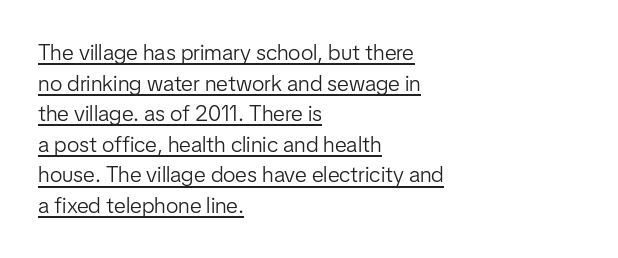
The font is comparable to plain body text, perhaps lighter. A baseline rule has been typeset under these characters. A classic flush-left, rag-right setting is used for this passage. A normal amount of white space separates one row of letters from the next. Students, note that the glyphs here touch the page at normal intervals. Italic: no, the glyphs are upright roman.
